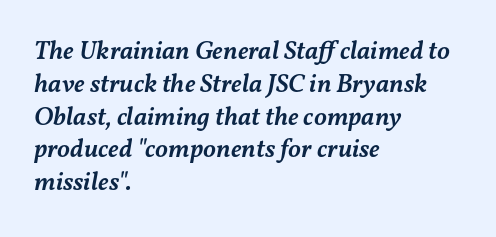
The image shows 26 px text type, italic (leaning right); set left-aligned, normal line spacing (1.26x), normal letter spacing, not underlined.
